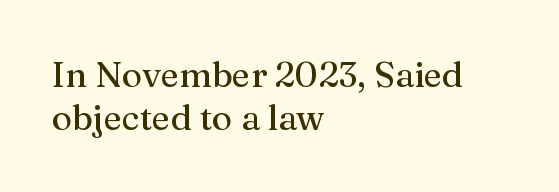
The image shows 35 px serif type, upright; set left-aligned, line spacing 1.23x, normal letter spacing, not underlined; medium stroke contrast and a medium x-height.
